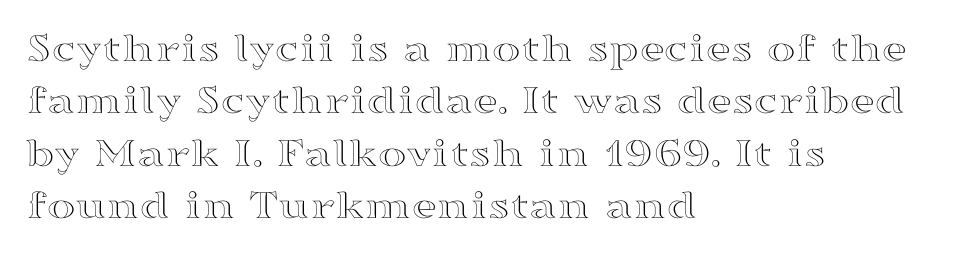
Q: Is the text italic (slanted)? A: No, it is upright.
Q: Is the text underlined? A: No.
Q: How is the paragraph aligned? A: Left-aligned.
Q: Is the spacing between letters normal or unusually wide? A: Normal.
Q: Width (condensed, normal, or wide)? A: Wide.
Q: x-height? A: Medium.
Q: Monospaced? A: No.
